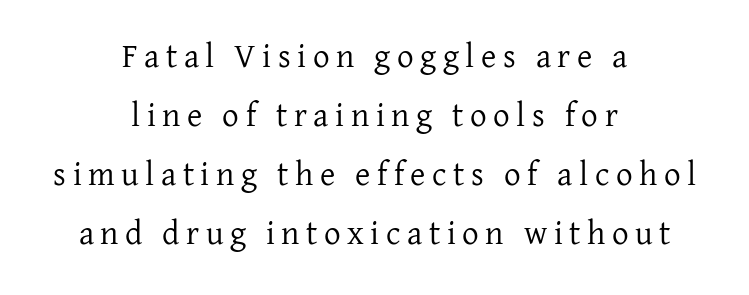
{"serif": "yes", "italic": "no", "bold": "no", "weight": "regular", "width": "normal", "stroke_contrast": "low", "x_height": "medium", "monospaced": "no", "underline": "no", "align": "center", "line_spacing_ratio": 1.79, "letter_spacing": "wide", "letter_spacing_em": 0.2, "glyph_px": 33}
